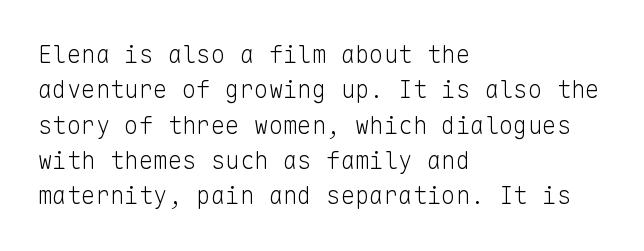
{"italic": "no", "bold": "no", "underline": "no", "align": "left", "line_spacing": "normal", "line_spacing_ratio": 1.47, "letter_spacing": "normal", "letter_spacing_em": 0.0, "glyph_px": 24}
